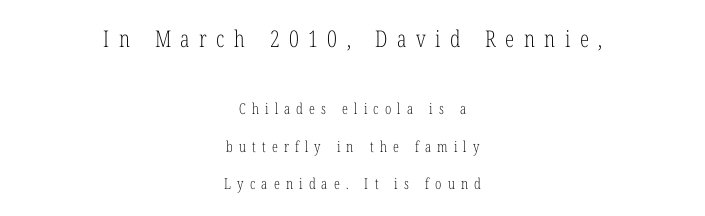
The image shows 23 px text type, upright; set centered, loose line spacing (2.48x), unusually wide letter spacing (+0.41 em), not underlined; the first (top) block is 1.53x larger.
